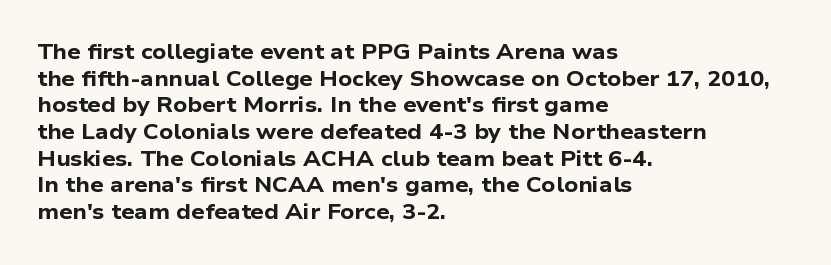
{"bold": "yes", "underline": "no", "align": "left", "line_spacing": "normal", "line_spacing_ratio": 1.27, "letter_spacing": "normal", "letter_spacing_em": 0.0, "glyph_px": 21}
